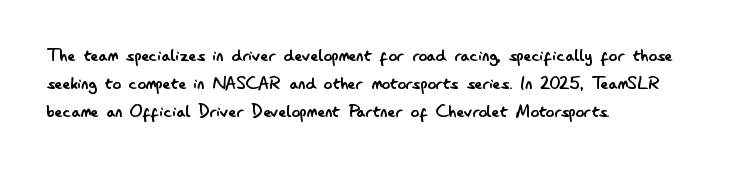
The paragraph has a hard left edge and a soft right edge. Rows of type keep a routine distance in the vertical direction. The letters sit at their default tracking, neither squeezed nor spread. Posture: vertical.
